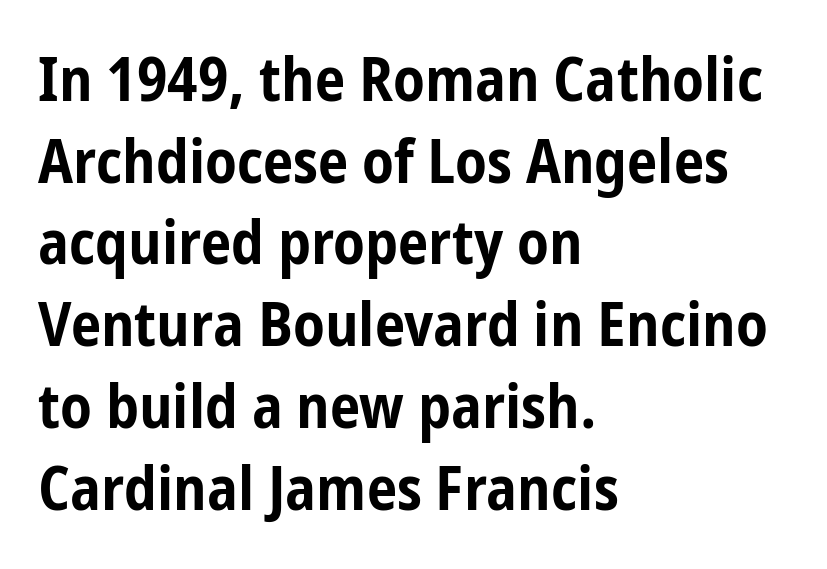
The passage shown is not underscored anywhere. Note the varied advance widths — an 'i' is clearly narrower than an 'm'. Does the weight exceed regular? Yes, all the way to bold. Every row of glyphs begins at an identical x-position on the left. Summary of vertical rhythm: regular, with standard interline spacing.
